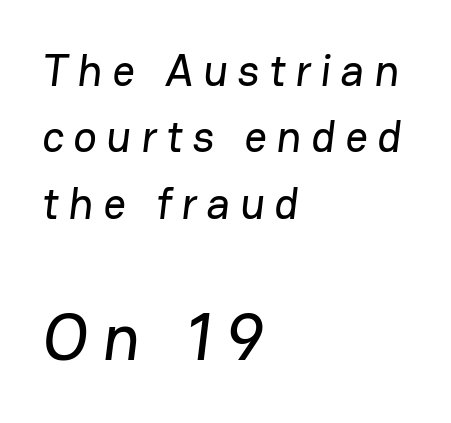
Q: Is the typeface a serif or a sans-serif typeface? A: Sans-serif.
Q: Is the text underlined? A: No.
Q: How is the paragraph aligned? A: Left-aligned.
Q: Is the spacing between letters normal or unusually wide? A: Unusually wide.
Q: Is the spacing between lines tight, normal or loose? A: Normal.
Q: Which block of text is set in a larger size, the first (top) or the second (bottom)? A: The second (bottom) one.
Q: Width (condensed, normal, or wide)? A: Normal.
Q: Stroke contrast? A: Low.
Q: x-height? A: Medium.
Q: Monospaced? A: No.
